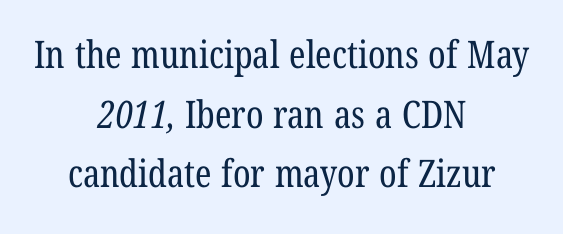
Do the characters align in a grid? No, the font is proportional. A student would call this center alignment; a typographer would say set centered. Regular leading. Nobody drew a line under any word here. The glyphs in this specimen are seriffed.
